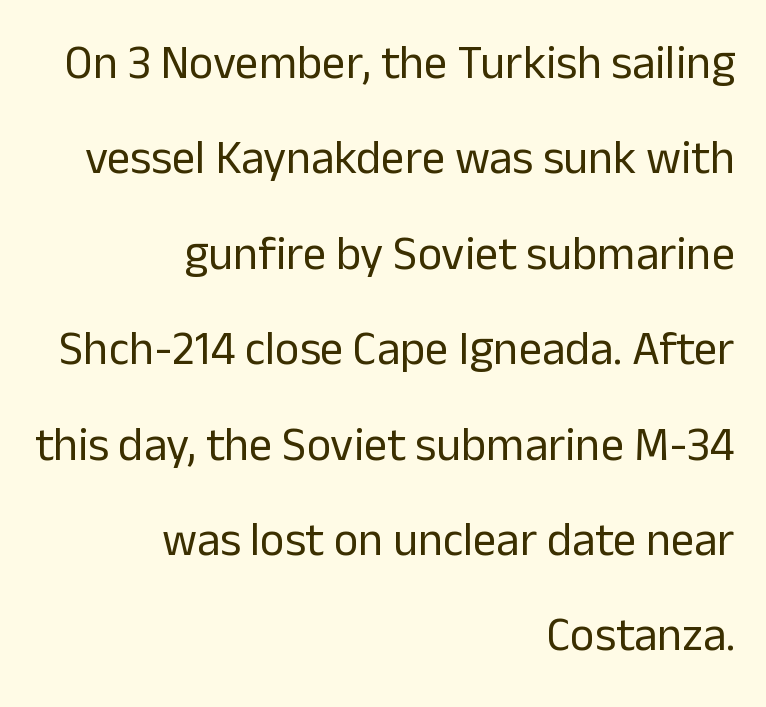
{"serif": "no", "italic": "no", "bold": "no", "weight": "regular", "width": "normal", "stroke_contrast": "low", "x_height": "medium", "monospaced": "no", "underline": "no", "align": "right", "line_spacing": "loose", "line_spacing_ratio": 2.03, "letter_spacing": "normal", "letter_spacing_em": 0.0, "glyph_px": 47}
